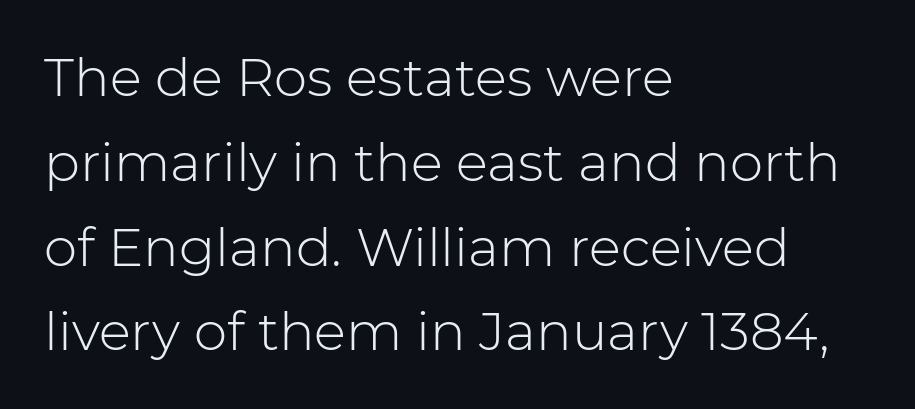
The leading is moderate, giving the passage an even texture. Leftover space on each line is placed entirely after the last word. The glyphs in this specimen are sans serif. The foot of each line stays bare and open. Is this a fixed-width face? No — the glyphs have proportional, varying widths.
